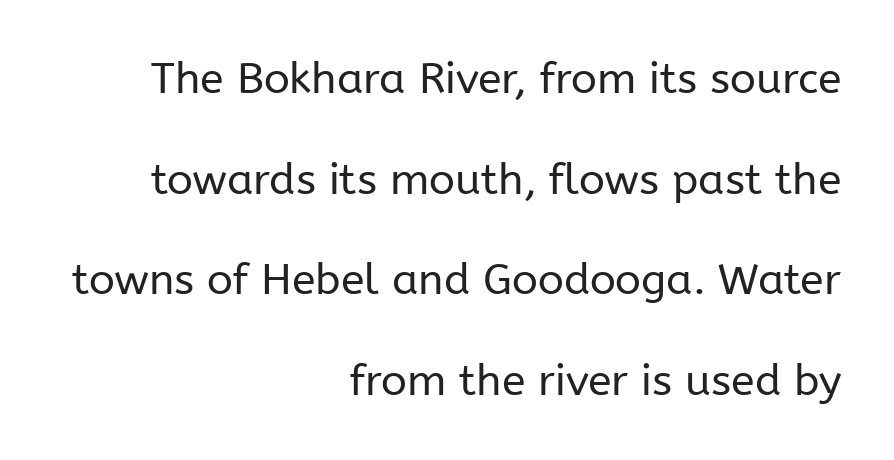
{"serif": "no", "italic": "no", "bold": "no", "weight": "regular", "width": "normal", "stroke_contrast": "low", "x_height": "medium", "monospaced": "no", "underline": "no", "align": "right", "line_spacing": "loose", "line_spacing_ratio": 2.34, "letter_spacing": "normal", "letter_spacing_em": 0.0, "glyph_px": 43}
